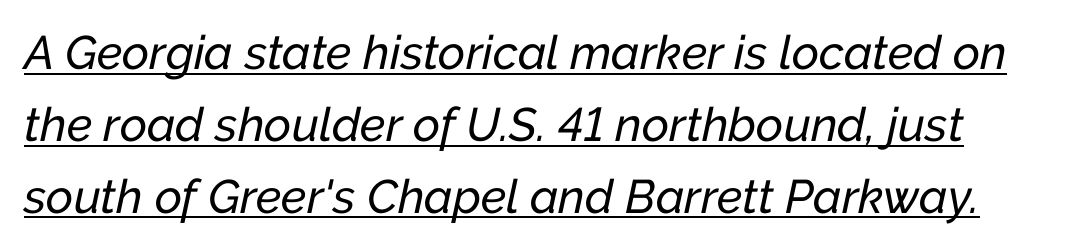
The specimen includes a rule beneath the text block's lines. You could not count columns in this text — the font is proportionally spaced. It's the slanting kind of type. Rows of type keep a routine distance in the vertical direction. Honestly, the letter spacing is just normal — you wouldn't notice it.
